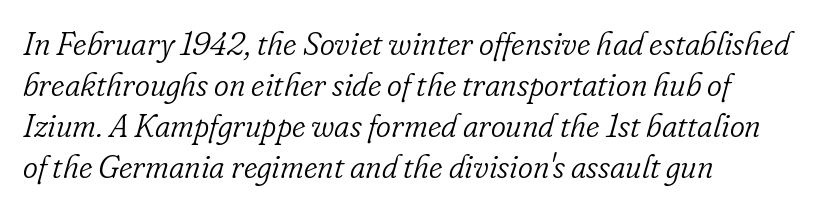
The image shows 32 px light serif type, italic (leaning right); set left-aligned, normal line spacing (1.28x), normal letter spacing, not underlined; low stroke contrast and a small x-height.
